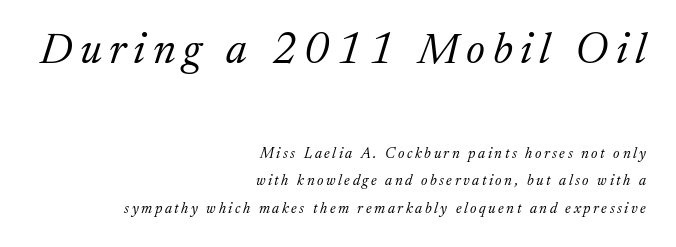
Which of the two is more prominent by size? The first, at the top. Regarding serifs, this sample has them. Is this a fixed-width face? No — the glyphs have proportional, varying widths. The glyphs are unaccompanied by any horizontal stroke below them.
